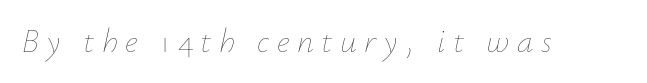
Would a proofreader flag this as italicized? Yes. Compared with a typical body face, this is equally light or lighter still. The area under the type is left untouched. These lines are rendered in a variable-pitch font.
